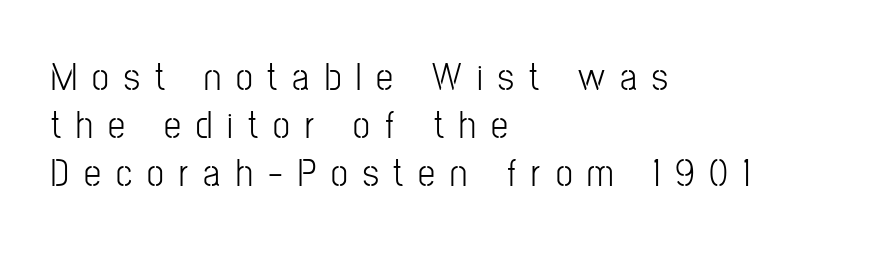
Quick note: not italic, upright. Regarding serifs, this sample does without them. You could not count columns in this text — the font is proportionally spaced. Compared with a centered layout, this one pins lines to the left instead.
